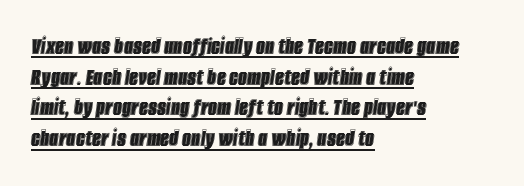
The compositor pushed each line to the left boundary. The rendering uses the underline text-decoration. The type is set solid horizontally, with unmodified tracking. Characters are canted at an angle relative to the baseline's perpendicular.
